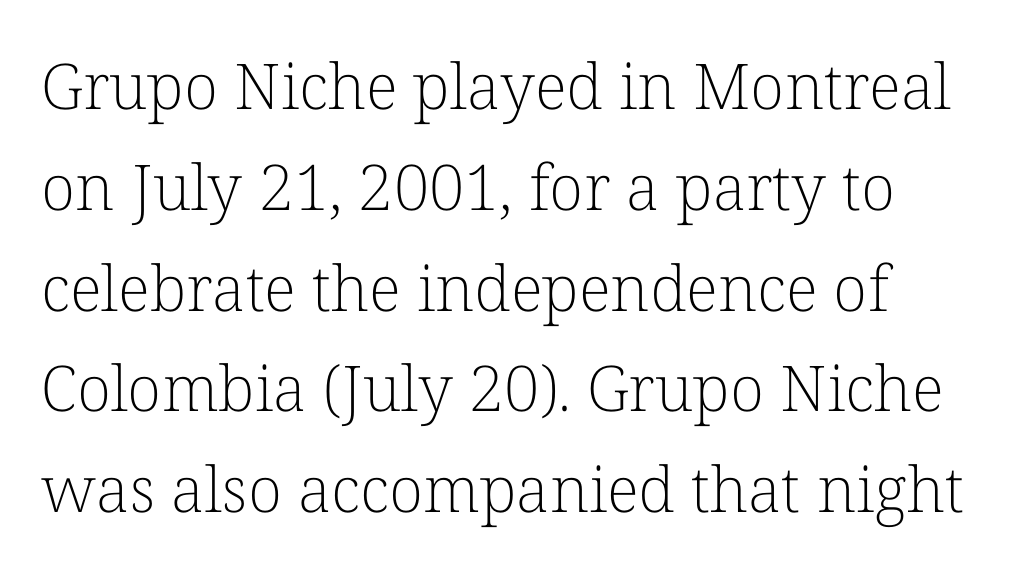
{"serif": "yes", "italic": "no", "bold": "no", "weight": "light", "width": "normal", "stroke_contrast": "low", "x_height": "medium", "monospaced": "no", "underline": "no", "align": "left", "line_spacing": "normal", "line_spacing_ratio": 1.6, "letter_spacing": "normal", "letter_spacing_em": 0.0, "glyph_px": 63}
